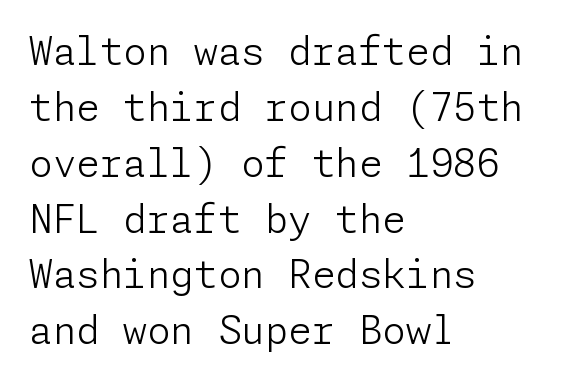
Standard letterfit; no display-style spreading of the glyphs. The designer left line spacing at the default. Which margin do the lines hug? The left one — the right edge is uneven. The typesetting does not lean heavy: it is not bold.
